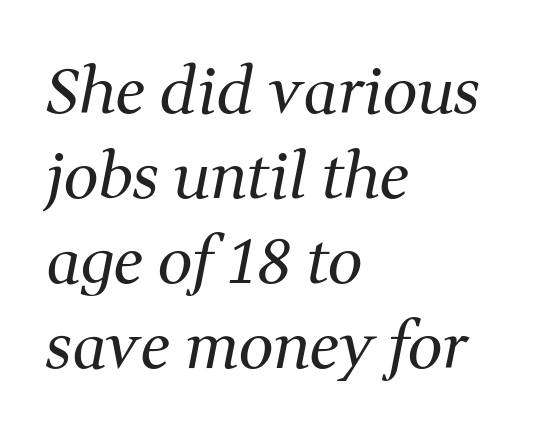
The image shows 62 px regular-weight serif type, italic (leaning right); set left-aligned, normal line spacing (1.37x), normal letter spacing, not underlined; medium stroke contrast and a medium x-height.
